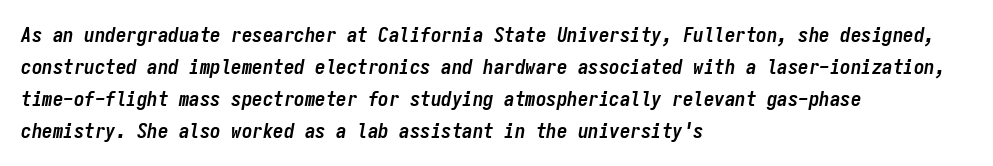
The image shows 21 px bold type, italic (leaning right); set left-aligned, normal line spacing (1.53x), normal letter spacing, not underlined.
